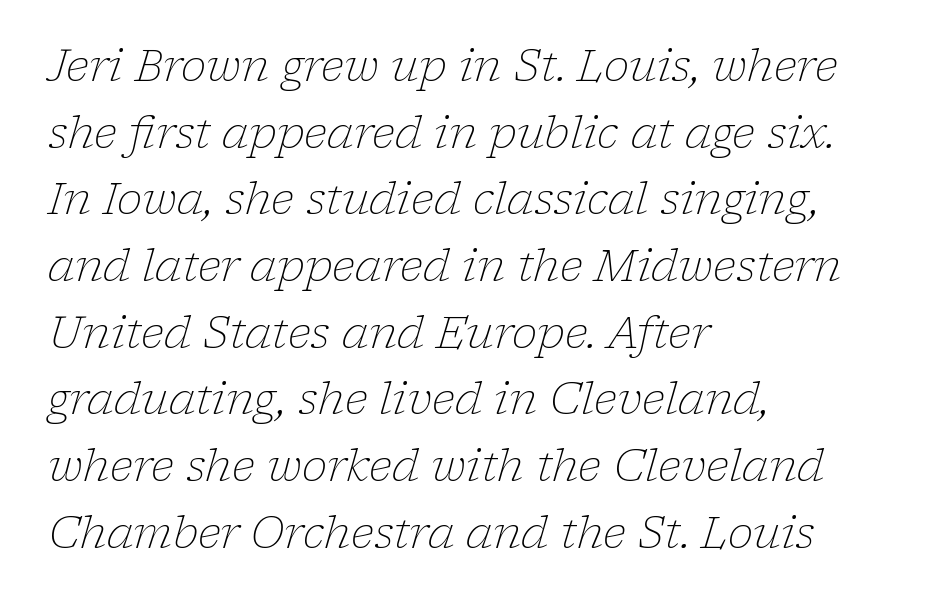
{"serif": "yes", "italic": "yes", "lean": "right", "slant_degrees": 17, "bold": "no", "weight": "light", "width": "normal", "stroke_contrast": "low", "x_height": "medium", "monospaced": "no", "underline": "no", "align": "left", "line_spacing": "normal", "line_spacing_ratio": 1.55, "letter_spacing": "normal", "letter_spacing_em": 0.0, "glyph_px": 43}
